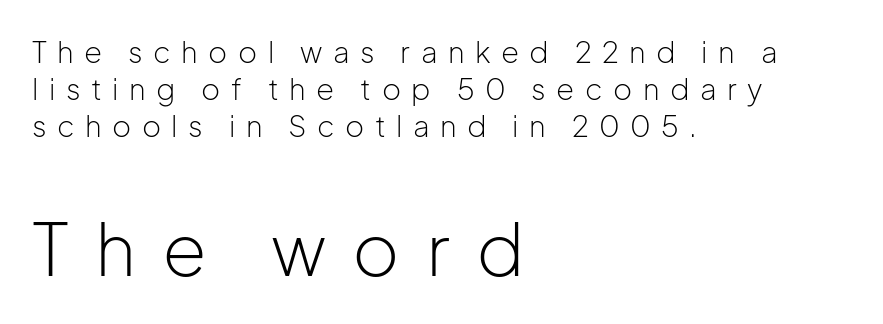
{"serif": "no", "italic": "no", "bold": "no", "weight": "light", "width": "normal", "stroke_contrast": "low", "x_height": "medium", "monospaced": "no", "underline": "no", "align": "left", "line_spacing": "normal", "line_spacing_ratio": 1.28, "letter_spacing": "wide", "letter_spacing_em": 0.36, "larger_block": "second", "size_ratio": 2.48, "glyph_px": 72}
